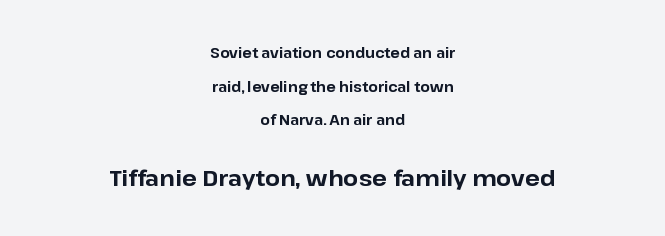
{"italic": "no", "bold": "yes", "underline": "no", "align": "center", "line_spacing": "loose", "line_spacing_ratio": 2.41, "letter_spacing": "normal", "letter_spacing_em": 0.0, "larger_block": "second", "size_ratio": 1.57, "glyph_px": 22}
